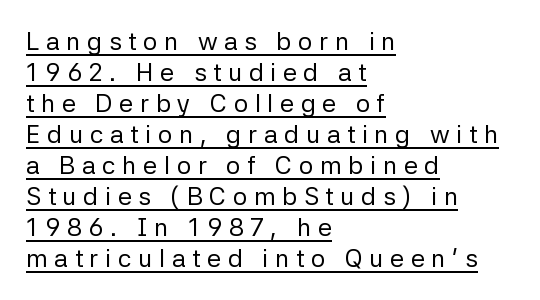
The image shows 25 px text type, upright; set left-aligned, line spacing 1.24x, unusually wide letter spacing (+0.27 em), underlined.
